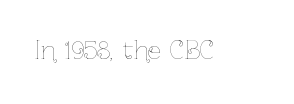
{"italic": "no", "bold": "no", "underline": "no", "letter_spacing": "normal", "letter_spacing_em": 0.0, "glyph_px": 24}
